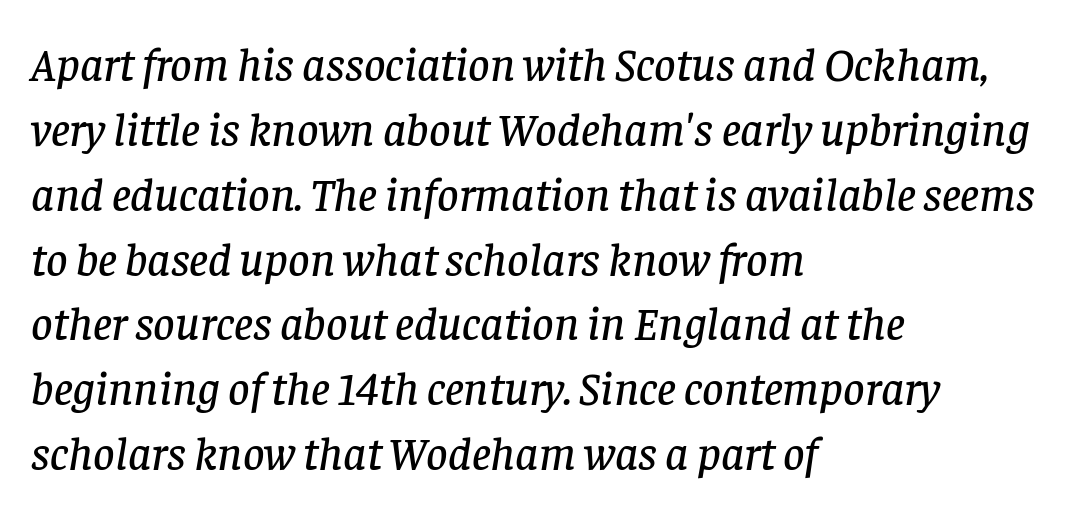
Q: Is the text italic (slanted)? A: Yes, it leans right by about 8 degrees.
Q: Is the typeface a serif or a sans-serif typeface? A: Serif.
Q: Is the text underlined? A: No.
Q: How is the paragraph aligned? A: Left-aligned.
Q: Is the spacing between letters normal or unusually wide? A: Normal.
Q: Is the spacing between lines tight, normal or loose? A: Normal.
Q: Width (condensed, normal, or wide)? A: Normal.
Q: Stroke contrast? A: Low.
Q: x-height? A: Large.
Q: Monospaced? A: No.
